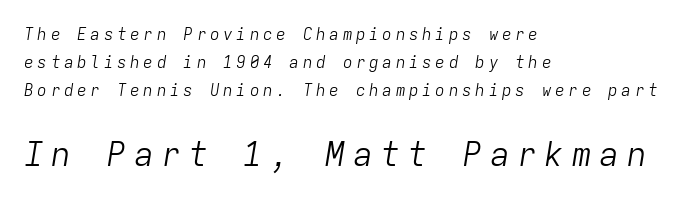
{"italic": "yes", "lean": "right", "slant_degrees": 9, "bold": "no", "weight": "light", "width": "normal", "stroke_contrast": "low", "x_height": "medium", "monospaced": "yes", "underline": "no", "align": "left", "line_spacing_ratio": 1.74, "letter_spacing": "wide", "letter_spacing_em": 0.23, "larger_block": "second", "size_ratio": 2.06, "glyph_px": 33}
